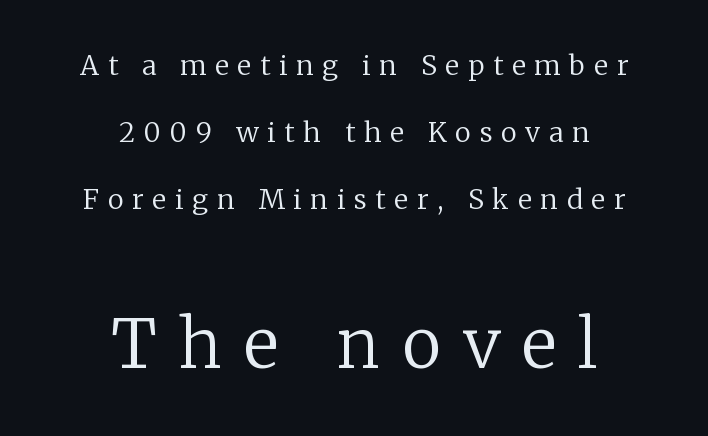
Only glyphs here, with clear space below each row. Each line is balanced around a shared central axis. Typesetter's note — lower block bumped up in size, upper block left smaller. No heavy texture on the line: the type isn't bold. The tracking reads as deliberately expanded to a designer's eye. The typeface chosen for these lines features serifs.
